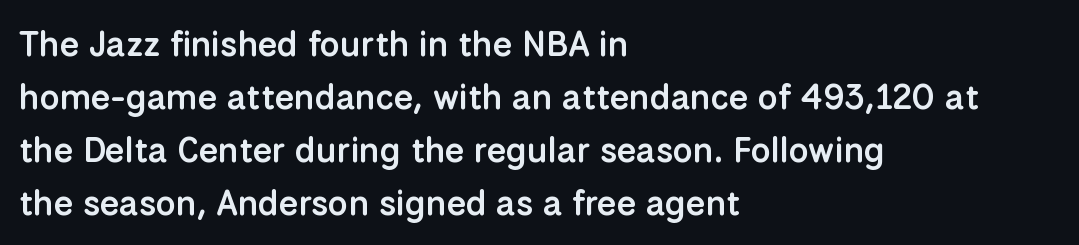
Does the copy run flush right? No — it runs flush left. Note: no serifs on the glyphs. Nothing unusual about the tracking: characters are spaced as the font intends. Underline: absent.
